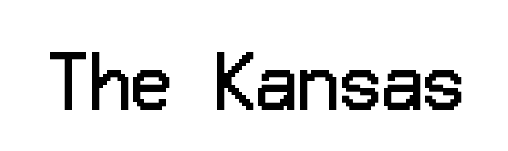
{"serif": "no", "italic": "no", "bold": "no", "weight": "regular", "width": "normal", "stroke_contrast": "low", "x_height": "medium", "underline": "no", "letter_spacing": "normal", "letter_spacing_em": 0.0, "glyph_px": 69}
